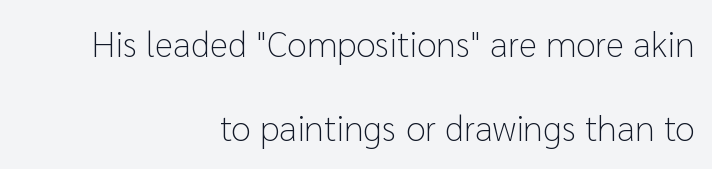
The image shows 36 px light sans-serif type, upright; set right-aligned, loose line spacing (2.34x), normal letter spacing, not underlined; low stroke contrast and a medium x-height.
